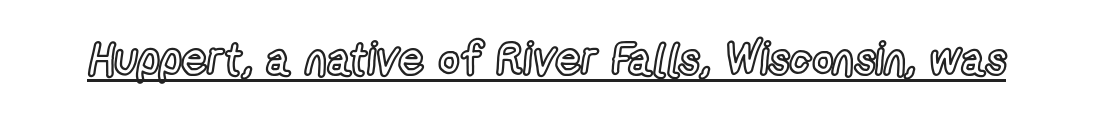
{"width": "condensed", "x_height": "medium", "monospaced": "no", "underline": "yes", "letter_spacing": "normal", "letter_spacing_em": 0.0, "glyph_px": 45}
